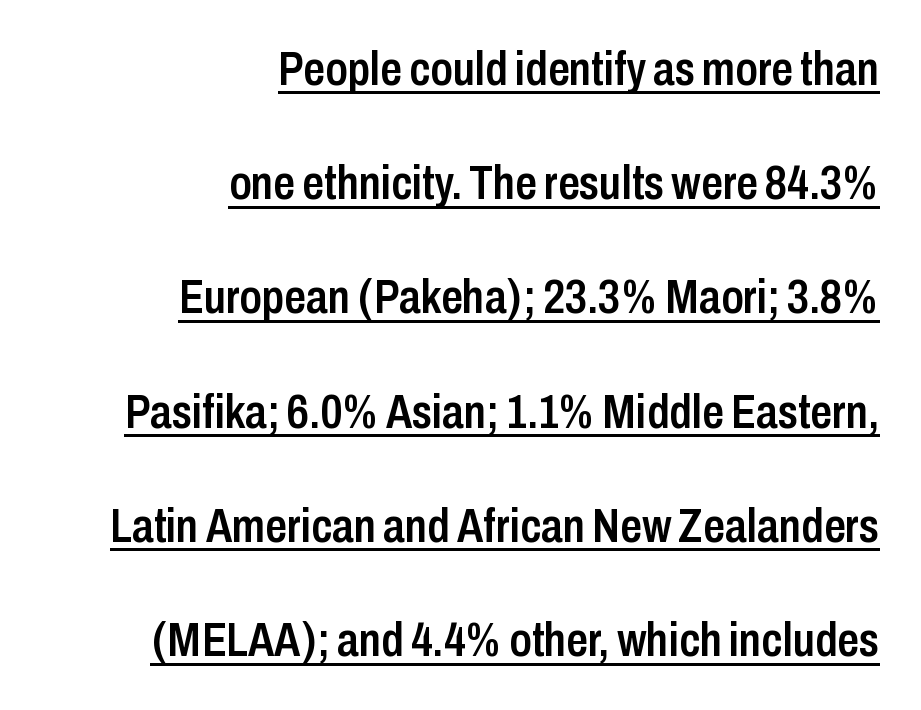
The image shows 48 px semibold, condensed sans-serif type, upright; set right-aligned, loose line spacing (2.38x), normal letter spacing, underlined; low stroke contrast and a medium x-height.
